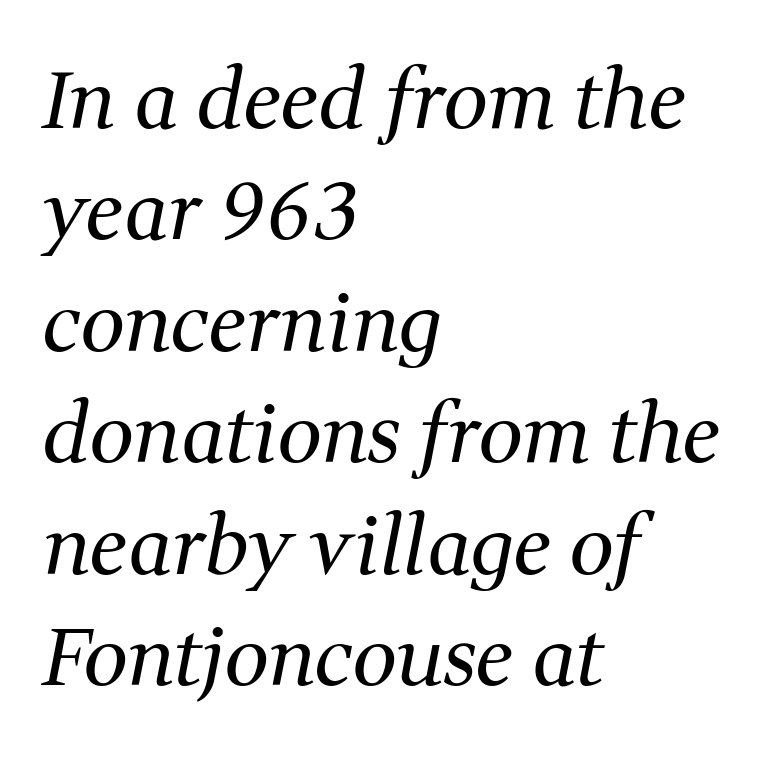
The image shows 79 px regular-weight serif type, italic (leaning right); set left-aligned, normal line spacing (1.41x), normal letter spacing, not underlined; medium stroke contrast and a medium x-height.
